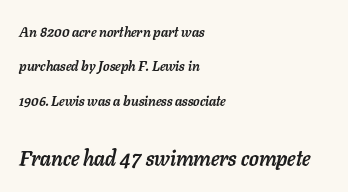
{"italic": "yes", "lean": "right", "slant_degrees": 11, "bold": "yes", "underline": "no", "align": "left", "line_spacing": "loose", "line_spacing_ratio": 2.45, "letter_spacing": "normal", "letter_spacing_em": 0.0, "larger_block": "second", "size_ratio": 1.5, "glyph_px": 21}
